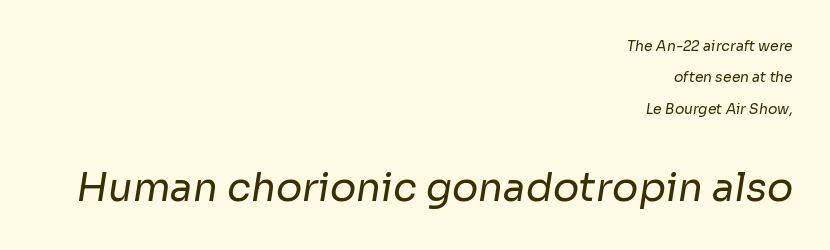
Note the varied advance widths — an 'i' is clearly narrower than an 'm'. What's the leading like? Stretched, with rows far apart. A bare baseline throughout the passage. Line ends are locked; line starts wander. Ink coverage per letter is moderate at most.
